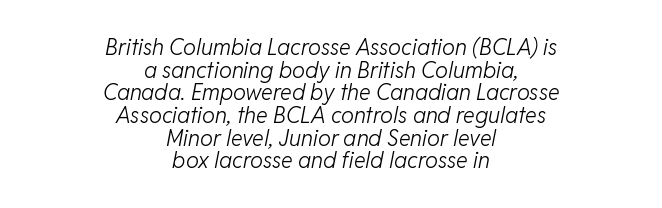
Q: Is the text bold? A: No.
Q: Is the text italic (slanted)? A: Yes, it leans right by about 11 degrees.
Q: Is the text underlined? A: No.
Q: How is the paragraph aligned? A: Centered.
Q: Is the spacing between letters normal or unusually wide? A: Normal.
Q: Is the spacing between lines tight, normal or loose? A: Tight.
